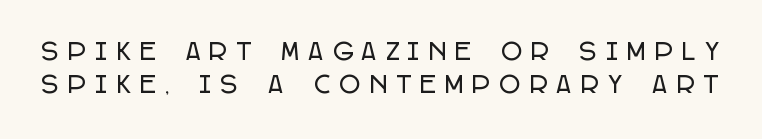
In terms of letterspacing, this is a distinctly airy, spread setting. Nobody drew a line under any word here. Leading matches the norm, producing a regular column. Every stem runs plumb, perpendicular to the baseline.
